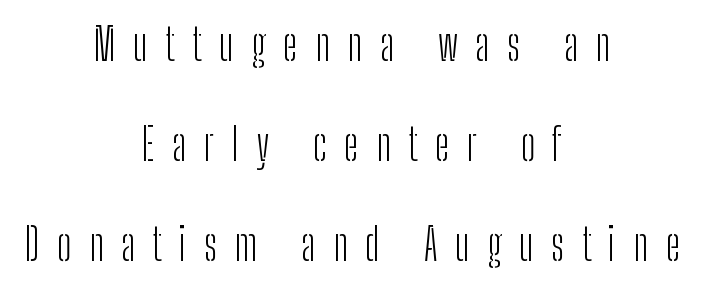
Q: Is the text bold? A: No.
Q: Is the text italic (slanted)? A: No, it is upright.
Q: Is the typeface a serif or a sans-serif typeface? A: Sans-serif.
Q: Is the text underlined? A: No.
Q: How is the paragraph aligned? A: Centered.
Q: Is the spacing between letters normal or unusually wide? A: Unusually wide.
Q: Is the spacing between lines tight, normal or loose? A: Loose.
Q: Width (condensed, normal, or wide)? A: Condensed.
Q: Stroke contrast? A: Low.
Q: x-height? A: Medium.
Q: Monospaced? A: No.
